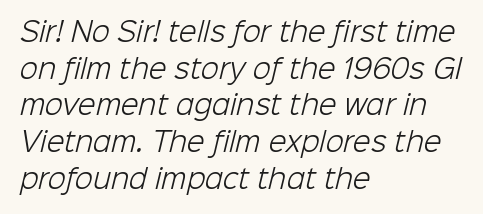
Q: Is the text bold? A: No.
Q: Is the text underlined? A: No.
Q: How is the paragraph aligned? A: Left-aligned.
Q: Is the spacing between letters normal or unusually wide? A: Normal.
Q: Is the spacing between lines tight, normal or loose? A: Normal.
